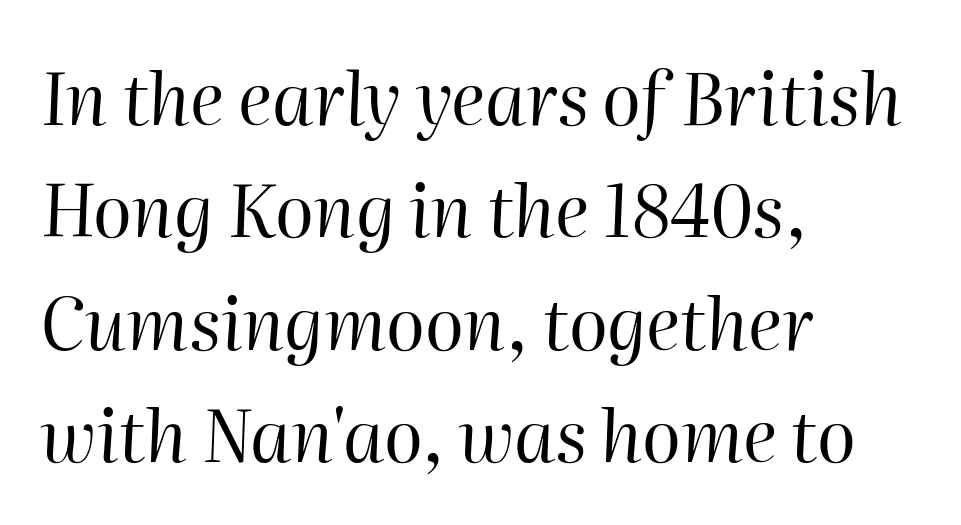
Is this a fixed-width face? No — the glyphs have proportional, varying widths. All the whitespace from short lines collects on the right. Has an underline been added? It has not. The designer left line spacing at the default.
